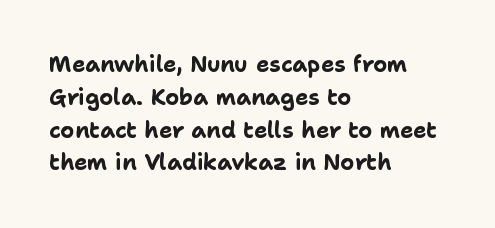
Q: Is the text bold? A: Yes.
Q: Is the text italic (slanted)? A: No, it is upright.
Q: Is the text underlined? A: No.
Q: How is the paragraph aligned? A: Left-aligned.
Q: Is the spacing between letters normal or unusually wide? A: Normal.
Q: Is the spacing between lines tight, normal or loose? A: Normal.
